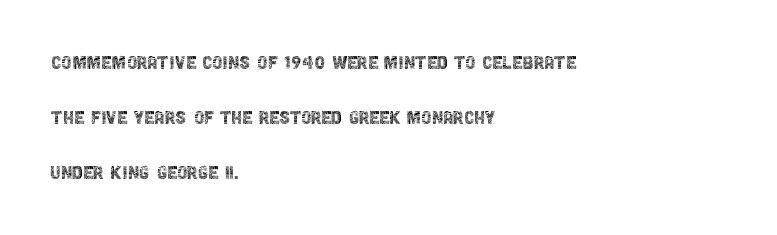
Descenders are the only things crossing below the line. Vertical stems look standard width or narrower in stroke. The lines in this sample share a left origin and differ only in where they stop. Posture: straight, roman, zero tilt. Whoever set this chose breathing room over compactness in the vertical rhythm.
